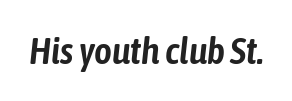
The image shows 38 px condensed type, italic (leaning right); set normal letter spacing, not underlined; low stroke contrast and a medium x-height.
